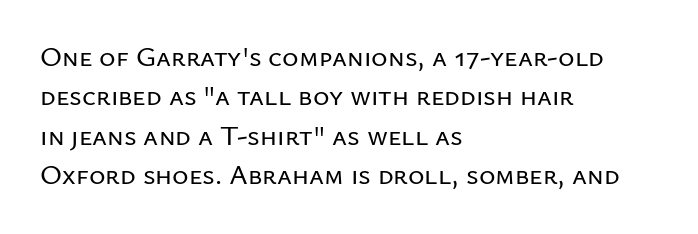
{"serif": "no", "italic": "no", "width": "normal", "stroke_contrast": "low", "x_height": "medium", "monospaced": "no", "underline": "no", "align": "left", "line_spacing": "normal", "line_spacing_ratio": 1.41, "letter_spacing": "normal", "letter_spacing_em": 0.0, "glyph_px": 28}
